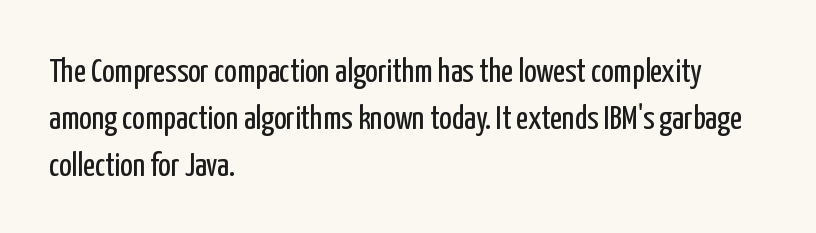
You could not count columns in this text — the font is proportionally spaced. A clean baseline with only descenders dipping below it. Typographically, this falls in the sans-serif category. Successive baselines arrive at the customary interval. The type sits square on the baseline with zero lean. Inter-character spacing is left at the font's built-in metrics.
